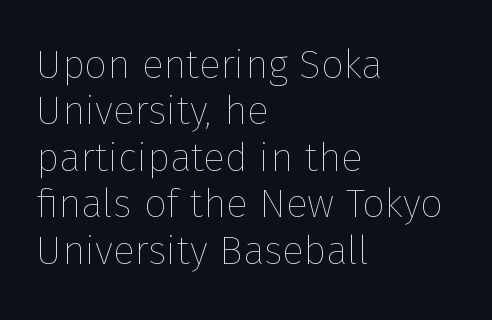
The image shows 40 px thin type, upright; set left-aligned, line spacing 1.16x, normal letter spacing, not underlined; low stroke contrast and a medium x-height.
